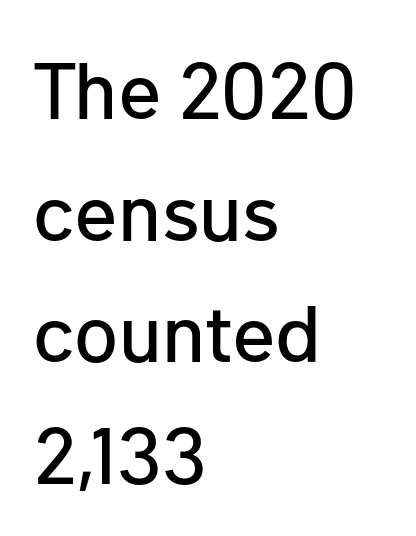
{"serif": "no", "italic": "no", "width": "normal", "stroke_contrast": "low", "x_height": "medium", "monospaced": "no", "underline": "no", "align": "left", "line_spacing": "normal", "line_spacing_ratio": 1.52, "letter_spacing": "normal", "letter_spacing_em": 0.0, "glyph_px": 80}
